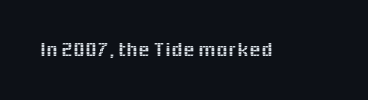
Q: Is the text italic (slanted)? A: No, it is upright.
Q: Is the text underlined? A: No.
Q: Is the spacing between letters normal or unusually wide? A: Normal.
